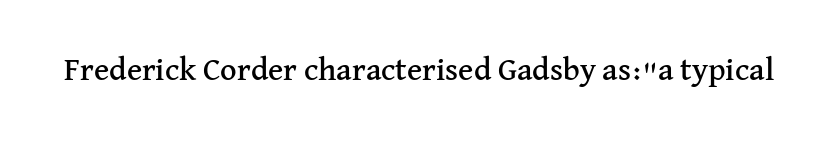
This sample has the flowing, uneven cadence of proportional lettering. Words appear dense and cohesive because spacing is normal. Tall strokes in this sample are plumb rather than angled. Any mark beneath the type? The region is blank. Typographically, this falls in the serif category.
